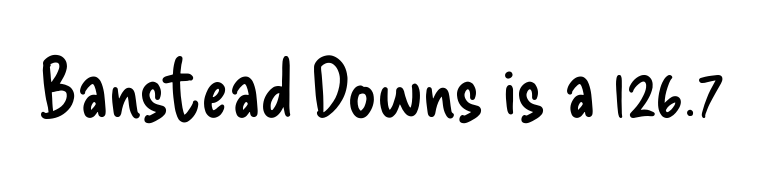
Varying glyph widths throughout — classic text-font behaviour. Tall strokes in this sample are plumb rather than angled. The letterforms sit at book weight or below. Observe the absence of serifs on each vertical stroke in this sample. The face used here is rendered with its standard letterfit. Glance below the letters and you will spot only blank space.
